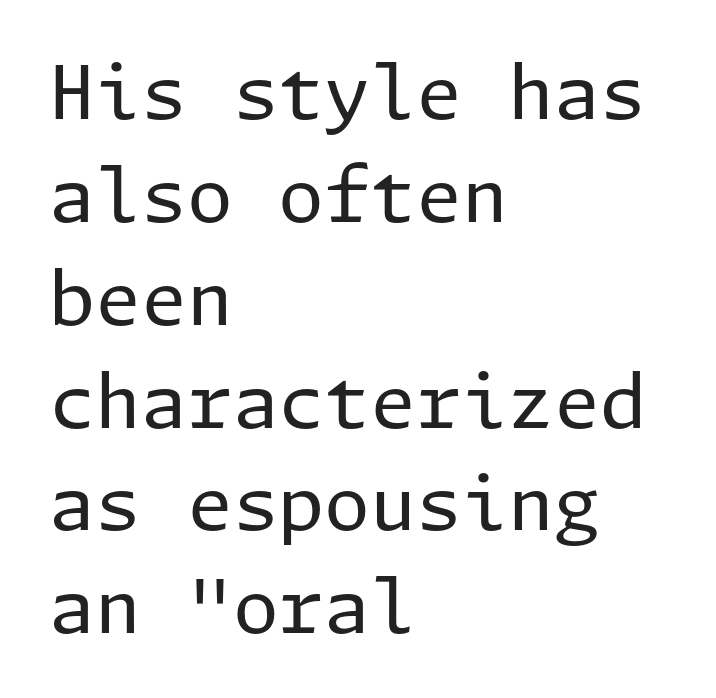
{"serif": "no", "italic": "no", "bold": "no", "weight": "regular", "width": "normal", "stroke_contrast": "low", "x_height": "medium", "underline": "no", "align": "left", "line_spacing": "normal", "line_spacing_ratio": 1.39, "letter_spacing": "normal", "letter_spacing_em": 0.0, "glyph_px": 74}
